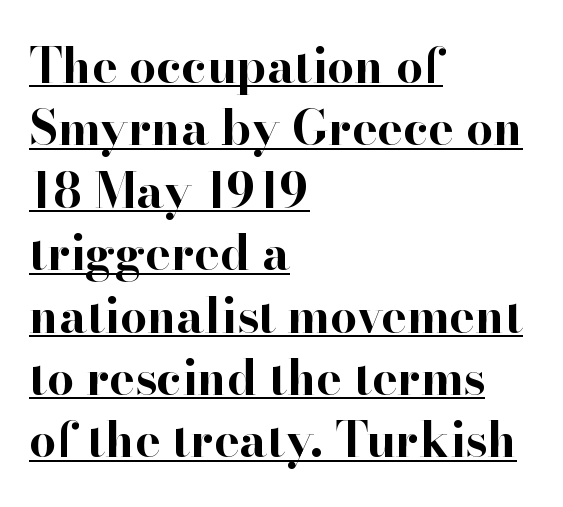
Q: Is the text bold? A: Yes.
Q: Is the text italic (slanted)? A: No, it is upright.
Q: Is the typeface a serif or a sans-serif typeface? A: Serif.
Q: Is the text underlined? A: Yes.
Q: How is the paragraph aligned? A: Left-aligned.
Q: Is the spacing between letters normal or unusually wide? A: Normal.
Q: Is the spacing between lines tight, normal or loose? A: Normal.
Q: Width (condensed, normal, or wide)? A: Normal.
Q: Stroke contrast? A: High.
Q: x-height? A: Small.
Q: Monospaced? A: No.
